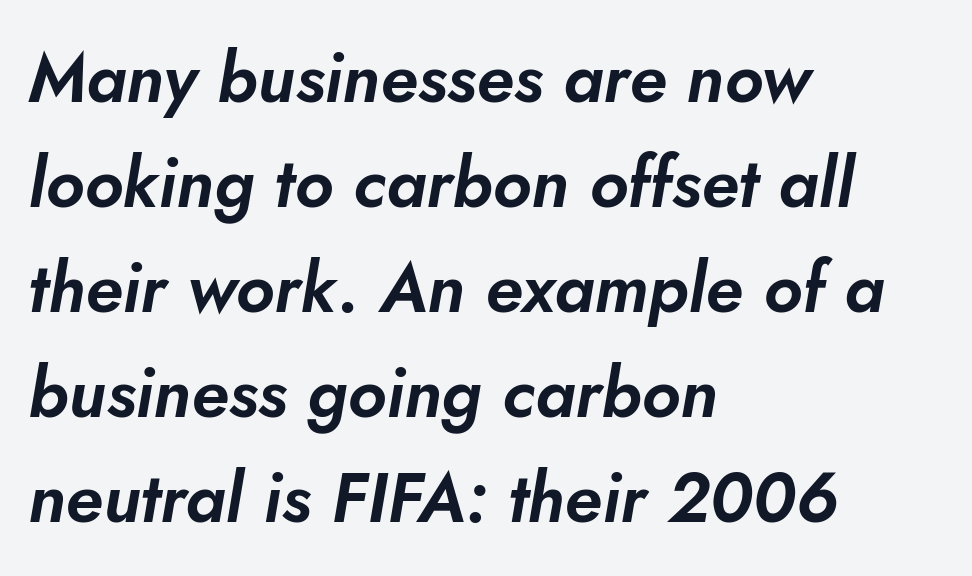
Q: Is the text italic (slanted)? A: Yes, it leans right by about 10 degrees.
Q: Is the text underlined? A: No.
Q: How is the paragraph aligned? A: Left-aligned.
Q: Is the spacing between letters normal or unusually wide? A: Normal.
Q: Is the spacing between lines tight, normal or loose? A: Normal.
Q: Width (condensed, normal, or wide)? A: Normal.
Q: Stroke contrast? A: Low.
Q: x-height? A: Small.
Q: Monospaced? A: No.
